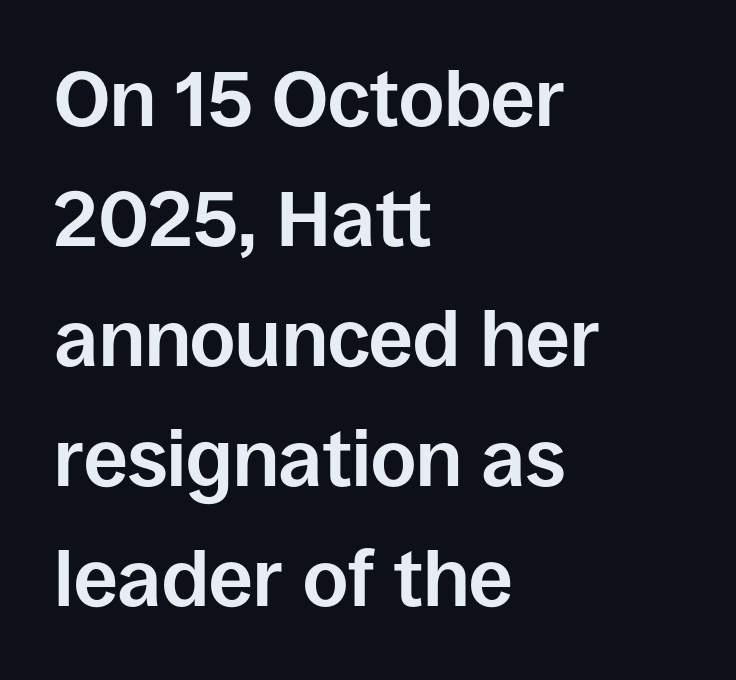
Q: Is the text bold? A: Yes.
Q: Is the text italic (slanted)? A: No, it is upright.
Q: Is the typeface a serif or a sans-serif typeface? A: Sans-serif.
Q: Is the text underlined? A: No.
Q: How is the paragraph aligned? A: Left-aligned.
Q: Is the spacing between letters normal or unusually wide? A: Normal.
Q: Is the spacing between lines tight, normal or loose? A: Normal.
Q: Width (condensed, normal, or wide)? A: Normal.
Q: Stroke contrast? A: Low.
Q: x-height? A: Large.
Q: Monospaced? A: No.
